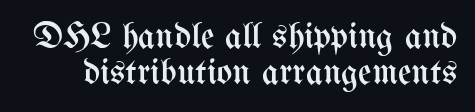
Bare-footed words on every line. The rendering keeps characters at their native spacing. Is the stroke heavy? The answer is a plain regular-or-lighter. Rows of type sit shoulder to shoulder in the vertical direction.
